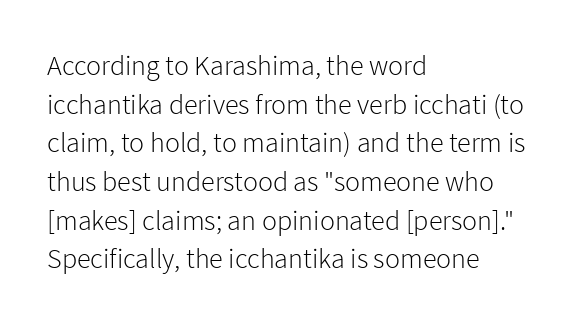
Normally led — the rows are evenly, conventionally spaced. The rendering uses natural spacing where letterforms have individual widths. The cut favours lightness, reaching ordinary text weight at its darkest. The font family rendered here belongs to the sans-serif group.
